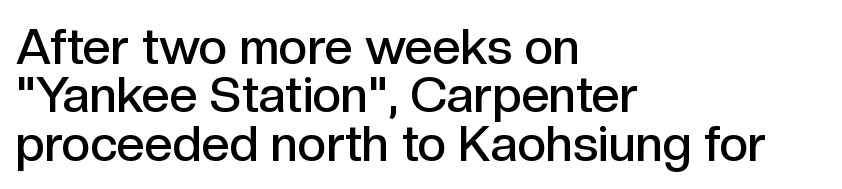
Line beginnings align vertically; line endings do not. Underline: absent. Interline gaps are noticeably narrow in this sample. These lines keep a tight, regular rhythm from letter to letter. Unlike a traditional serif, this face leaves its strokes unadorned.
